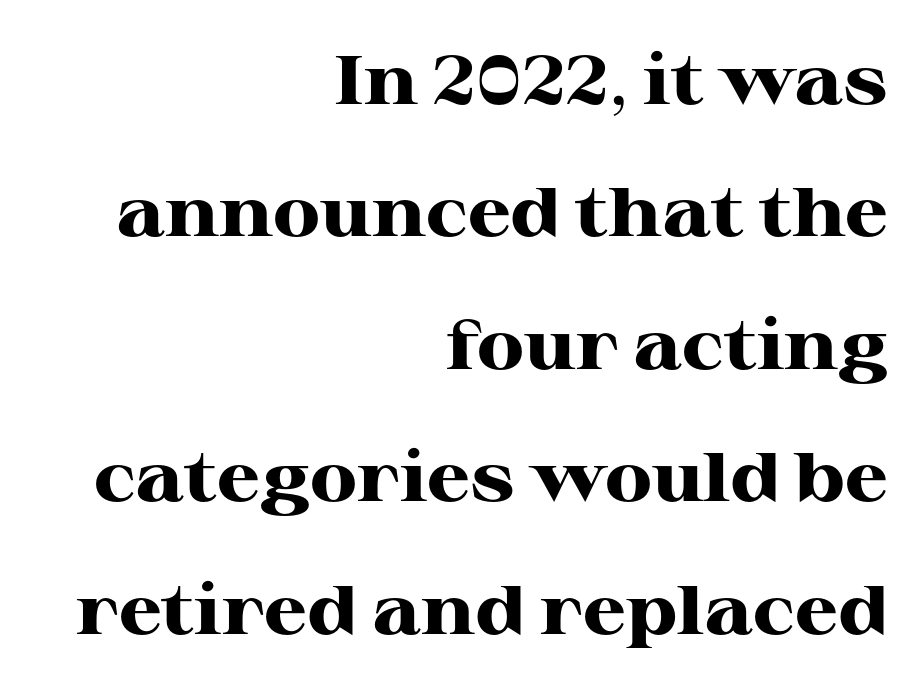
Q: Is the text bold? A: Yes.
Q: Is the text italic (slanted)? A: No, it is upright.
Q: Is the typeface a serif or a sans-serif typeface? A: Serif.
Q: Is the text underlined? A: No.
Q: How is the paragraph aligned? A: Right-aligned.
Q: Is the spacing between letters normal or unusually wide? A: Normal.
Q: Is the spacing between lines tight, normal or loose? A: Loose.
Q: Width (condensed, normal, or wide)? A: Wide.
Q: Stroke contrast? A: High.
Q: x-height? A: Medium.
Q: Monospaced? A: No.
